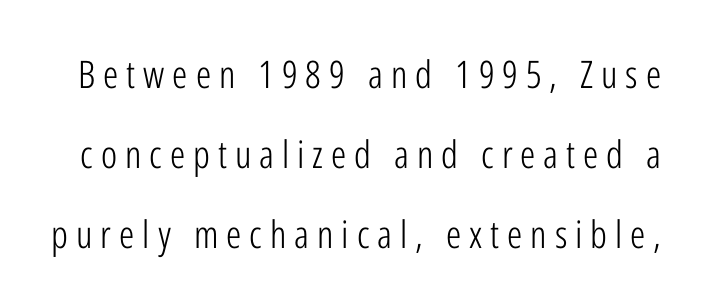
Looks like regular typesetting: each glyph gets only the width it needs. Weight: not bold — regular or lighter. Check the space under the baseline: it is left empty. Whoever set this chose breathing room over compactness in the vertical rhythm.
